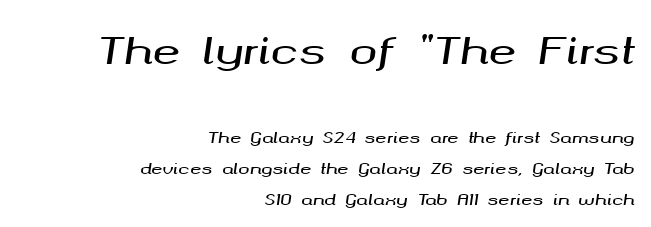
Q: Is the text italic (slanted)? A: Yes, it leans right by about 8 degrees.
Q: Is the text underlined? A: No.
Q: How is the paragraph aligned? A: Right-aligned.
Q: Is the spacing between letters normal or unusually wide? A: Normal.
Q: Is the spacing between lines tight, normal or loose? A: Loose.
Q: Which block of text is set in a larger size, the first (top) or the second (bottom)? A: The first (top) one.
Q: Width (condensed, normal, or wide)? A: Wide.
Q: Stroke contrast? A: Medium.
Q: x-height? A: Medium.
Q: Monospaced? A: No.
